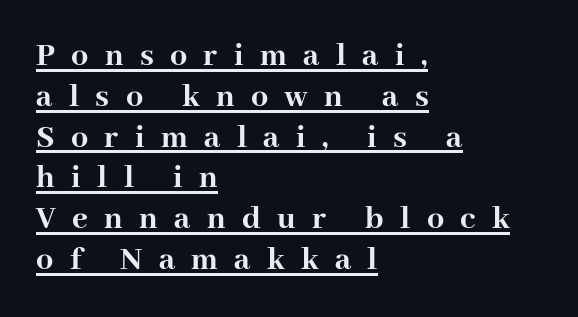
The image shows 34 px semibold serif type, upright; set left-aligned, line spacing 1.2x, unusually wide letter spacing (+0.48 em), underlined; high stroke contrast and a medium x-height.
